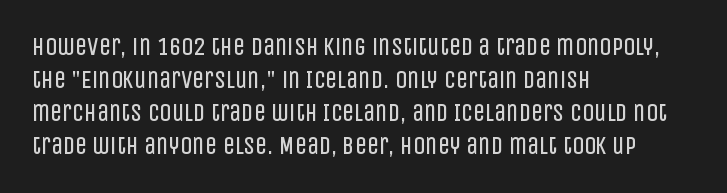
{"italic": "no", "bold": "no", "underline": "no", "align": "left", "line_spacing": "normal", "line_spacing_ratio": 1.37, "letter_spacing": "normal", "letter_spacing_em": 0.0, "glyph_px": 24}
